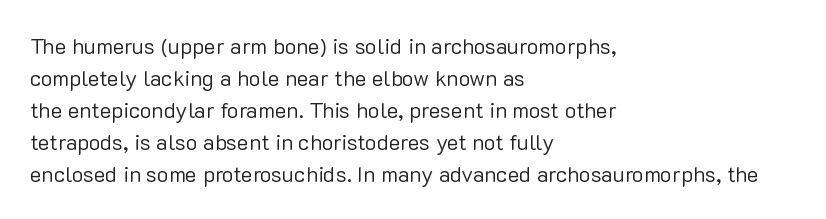
Weight: in the light-to-regular range. These lines keep a tight, regular rhythm from letter to letter. Any mark beneath the type? The region is blank. Left-aligned paragraph, ragged on the right. If you drew a line through each stem, it would be perfectly vertical. Honestly, the row spacing looks completely unremarkable.
